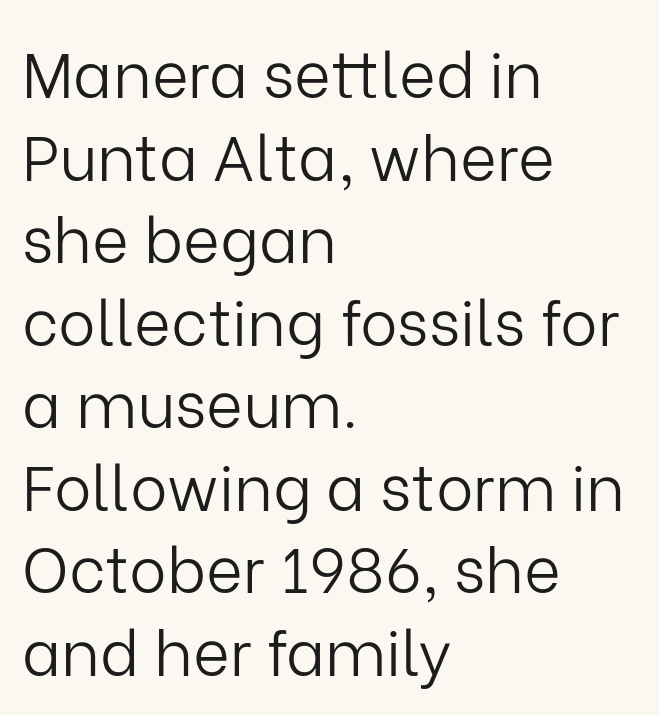
The image shows 63 px light sans-serif type, upright; set left-aligned, normal line spacing (1.31x), normal letter spacing, not underlined; low stroke contrast and a medium x-height.
